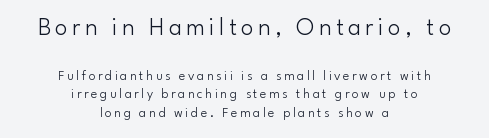
Q: Is the text bold? A: No.
Q: Is the text italic (slanted)? A: No, it is upright.
Q: Is the text underlined? A: No.
Q: How is the paragraph aligned? A: Centered.
Q: Is the spacing between lines tight, normal or loose? A: Normal.
Q: Which block of text is set in a larger size, the first (top) or the second (bottom)? A: The first (top) one.
